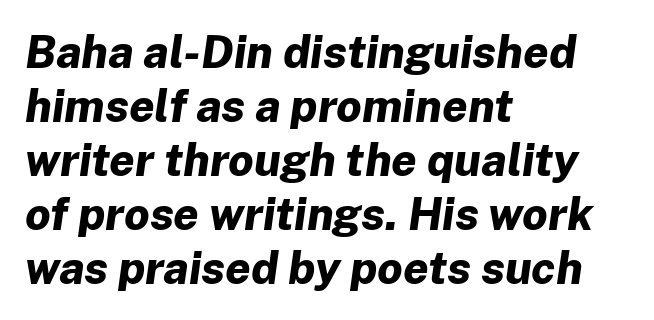
The image shows 45 px bold type, italic (leaning right); set left-aligned, line spacing 1.2x, normal letter spacing, not underlined; low stroke contrast and a medium x-height.
